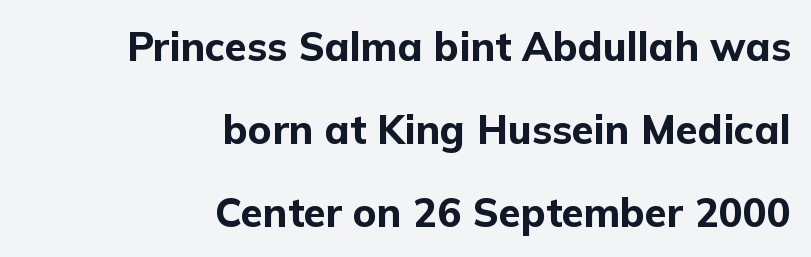
Line endings align vertically; line beginnings do not. Emphasis by weight is at full strength: bold. You can tell it's not italic because the verticals are truly vertical. Words float on clear page, feet unadorned. The letters advance in unequal steps, a hallmark of proportional type. Honestly, the letter spacing is just normal — you wouldn't notice it.
